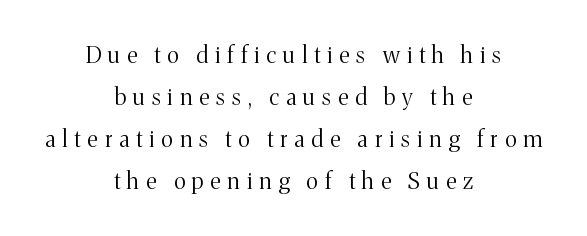
The image shows 23 px text type, upright; set centered, line spacing 1.82x, unusually wide letter spacing (+0.3 em), not underlined.
